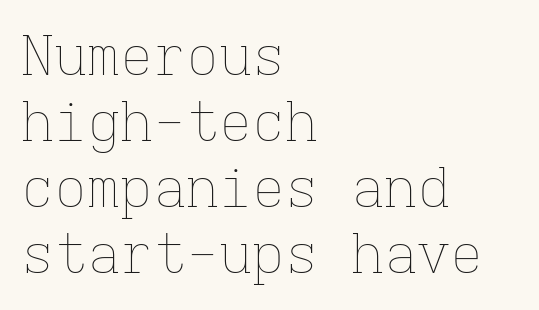
The image shows 55 px thin type, upright, monospaced; set left-aligned, line spacing 1.2x, normal letter spacing, not underlined; low stroke contrast and a medium x-height.
